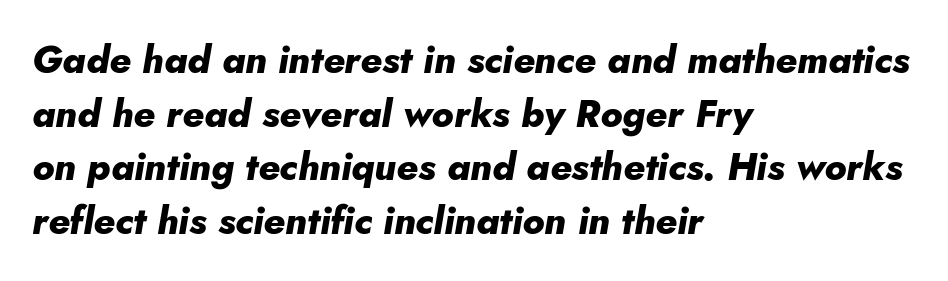
The image shows 38 px heavy type, italic (leaning right); set left-aligned, normal line spacing (1.41x), normal letter spacing, not underlined; low stroke contrast and a small x-height.
